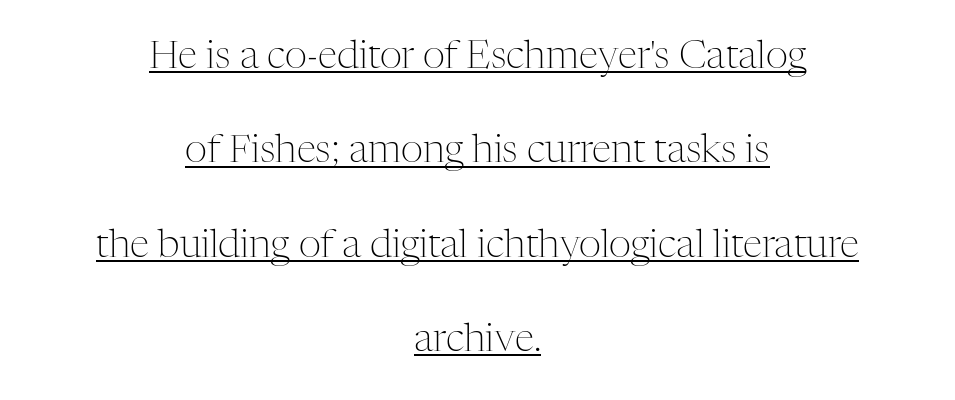
{"serif": "yes", "italic": "no", "bold": "no", "weight": "light", "width": "normal", "stroke_contrast": "medium", "x_height": "medium", "monospaced": "no", "underline": "yes", "align": "center", "line_spacing": "loose", "line_spacing_ratio": 2.42, "letter_spacing": "normal", "letter_spacing_em": 0.0, "glyph_px": 39}
